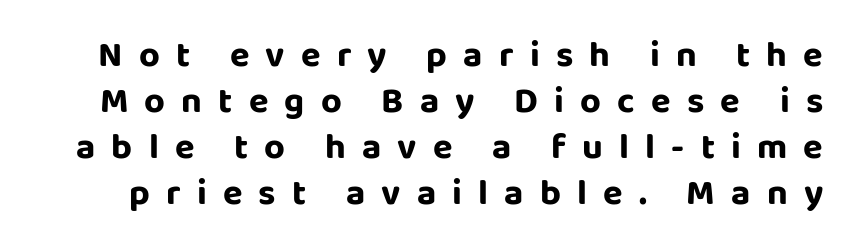
Caption: expanded tracking, letters set apart. A clean baseline with only descenders dipping below it. The type family on display is of the sans-serif kind. Ordinary non-slanted type is in use. Is this a fixed-width face? No — the glyphs have proportional, varying widths.
